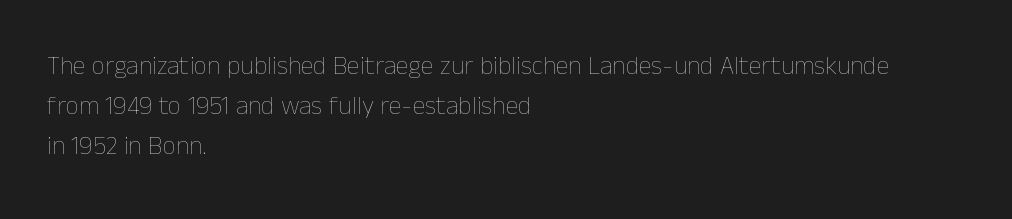
Q: Is the text bold? A: No.
Q: Is the text italic (slanted)? A: No, it is upright.
Q: Is the text underlined? A: No.
Q: How is the paragraph aligned? A: Left-aligned.
Q: Is the spacing between letters normal or unusually wide? A: Normal.
Q: Is the spacing between lines tight, normal or loose? A: Normal.
